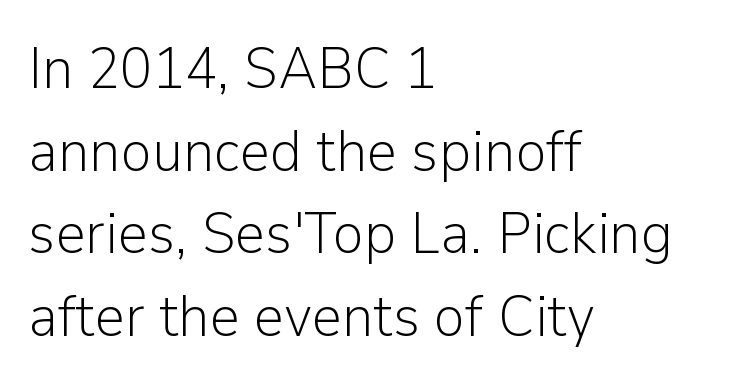
Q: Is the text bold? A: No.
Q: Is the text italic (slanted)? A: No, it is upright.
Q: Is the typeface a serif or a sans-serif typeface? A: Sans-serif.
Q: Is the text underlined? A: No.
Q: How is the paragraph aligned? A: Left-aligned.
Q: Is the spacing between letters normal or unusually wide? A: Normal.
Q: Is the spacing between lines tight, normal or loose? A: Normal.
Q: Width (condensed, normal, or wide)? A: Normal.
Q: Stroke contrast? A: Low.
Q: x-height? A: Medium.
Q: Monospaced? A: No.
